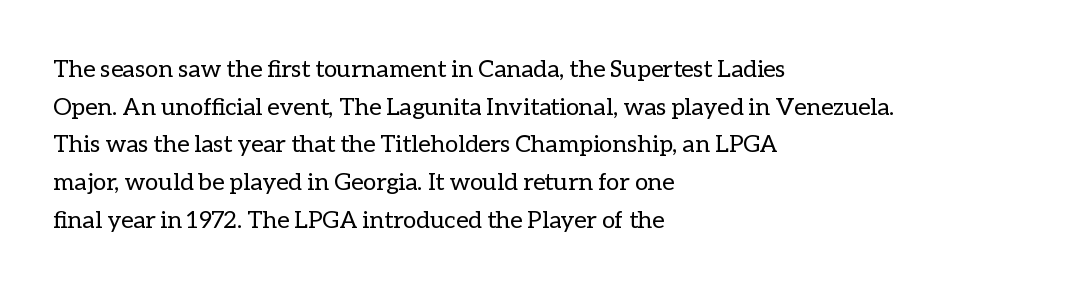
{"italic": "no", "bold": "no", "underline": "no", "align": "left", "line_spacing": "normal", "line_spacing_ratio": 1.57, "letter_spacing": "normal", "letter_spacing_em": 0.0, "glyph_px": 24}
